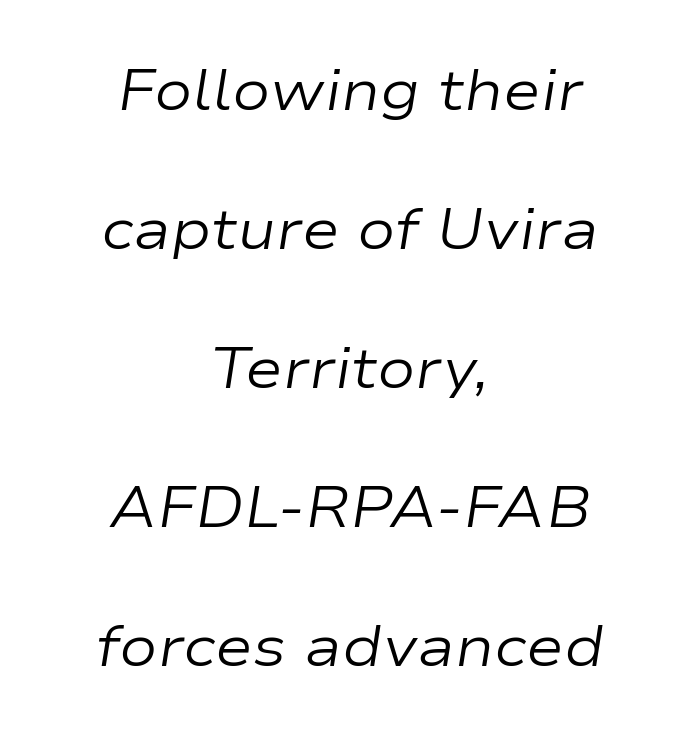
The image shows 57 px regular-weight, wide type, italic (leaning right); set centered, loose line spacing (2.44x), normal letter spacing, not underlined; low stroke contrast and a medium x-height.
